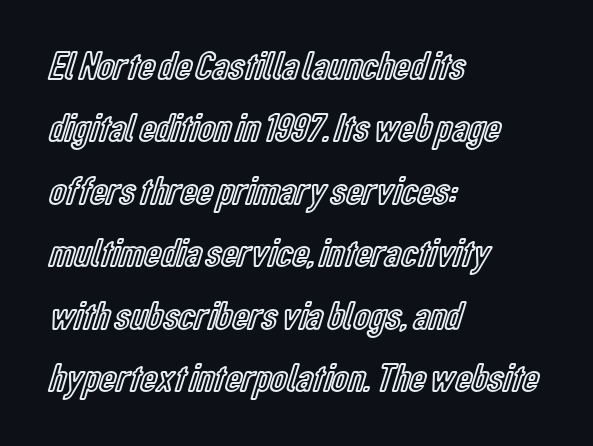
The image shows 40 px condensed type; set left-aligned, normal line spacing (1.56x), normal letter spacing, not underlined; a medium x-height.
